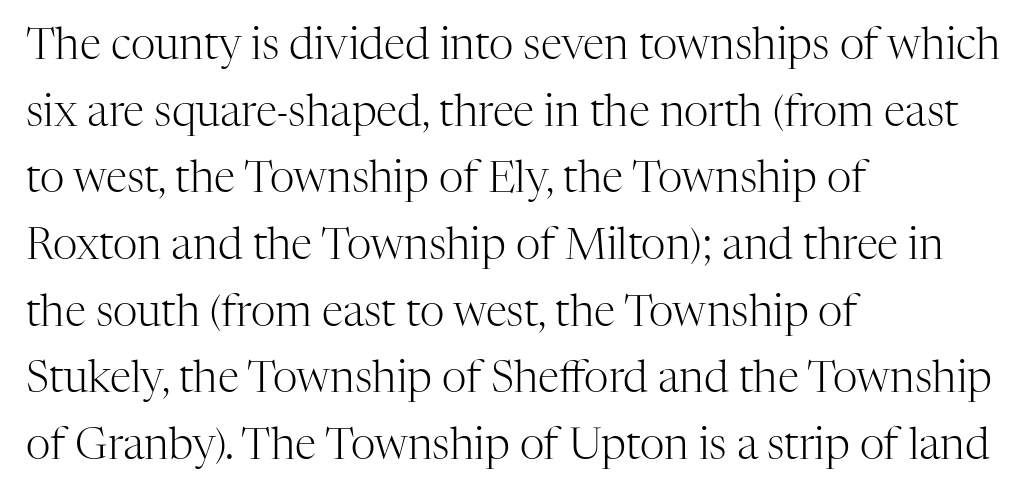
Q: Is the text bold? A: No.
Q: Is the text italic (slanted)? A: No, it is upright.
Q: Is the typeface a serif or a sans-serif typeface? A: Serif.
Q: Is the text underlined? A: No.
Q: How is the paragraph aligned? A: Left-aligned.
Q: Is the spacing between letters normal or unusually wide? A: Normal.
Q: Is the spacing between lines tight, normal or loose? A: Normal.
Q: Width (condensed, normal, or wide)? A: Normal.
Q: Stroke contrast? A: High.
Q: x-height? A: Medium.
Q: Monospaced? A: No.
